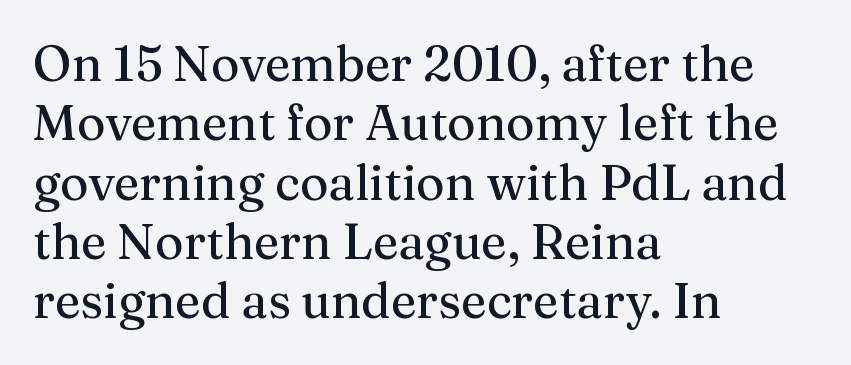
Q: Is the text italic (slanted)? A: No, it is upright.
Q: Is the typeface a serif or a sans-serif typeface? A: Serif.
Q: Is the text underlined? A: No.
Q: How is the paragraph aligned? A: Left-aligned.
Q: Is the spacing between letters normal or unusually wide? A: Normal.
Q: Width (condensed, normal, or wide)? A: Normal.
Q: Stroke contrast? A: Medium.
Q: x-height? A: Medium.
Q: Monospaced? A: No.
